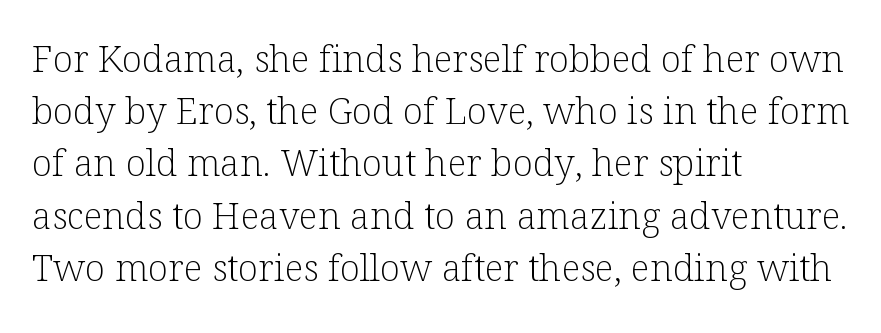
The image shows 37 px light serif type, upright; set left-aligned, normal line spacing (1.41x), normal letter spacing, not underlined; low stroke contrast and a medium x-height.
